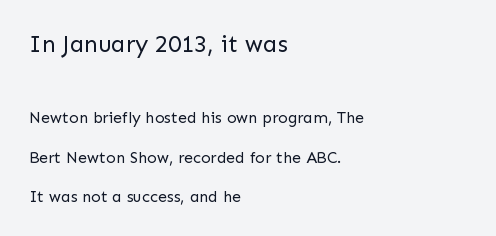
The image shows 24 px text type, upright; set left-aligned, loose line spacing (2.46x), normal letter spacing, not underlined; the first (top) block is 1.5x larger.
